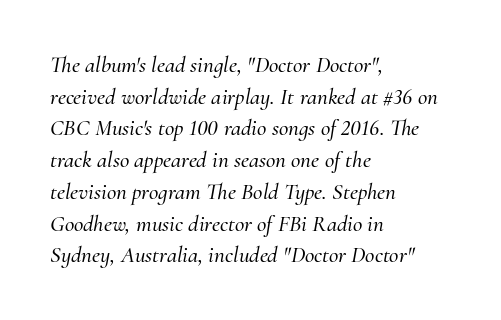
Q: Is the text italic (slanted)? A: Yes, it leans right by about 10 degrees.
Q: Is the text underlined? A: No.
Q: How is the paragraph aligned? A: Left-aligned.
Q: Is the spacing between letters normal or unusually wide? A: Normal.
Q: Is the spacing between lines tight, normal or loose? A: Normal.
